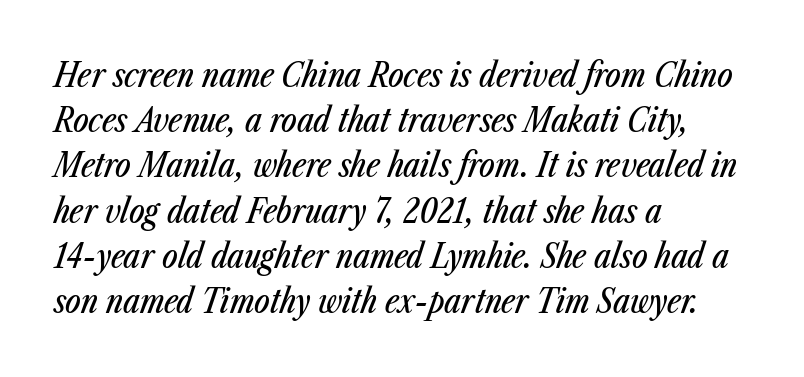
The image shows 33 px condensed type, italic (leaning right); set left-aligned, normal line spacing (1.37x), normal letter spacing, not underlined; low stroke contrast and a medium x-height.
